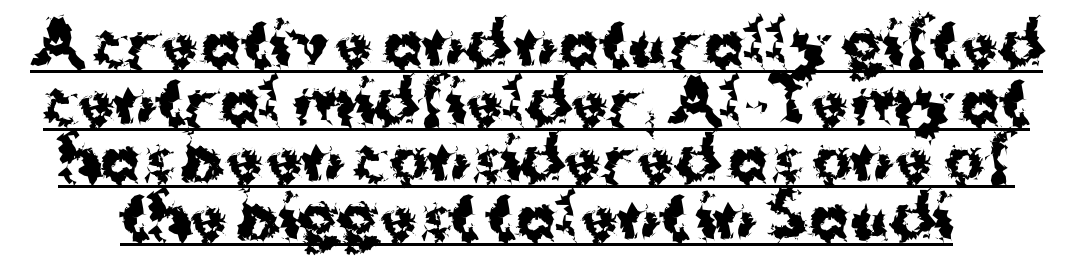
{"serif": "no", "italic": "no", "bold": "yes", "weight": "bold", "width": "normal", "stroke_contrast": "medium", "x_height": "medium", "monospaced": "no", "underline": "yes", "line_spacing": "tight", "line_spacing_ratio": 0.96, "letter_spacing": "normal", "letter_spacing_em": 0.0, "glyph_px": 60}
